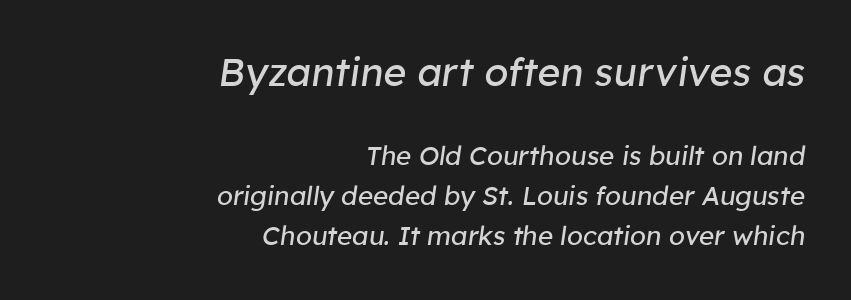
The image shows 39 px regular-weight type, italic (leaning right); set right-aligned, normal line spacing (1.55x), normal letter spacing, not underlined; the first (top) block is 1.5x larger; low stroke contrast and a medium x-height.
